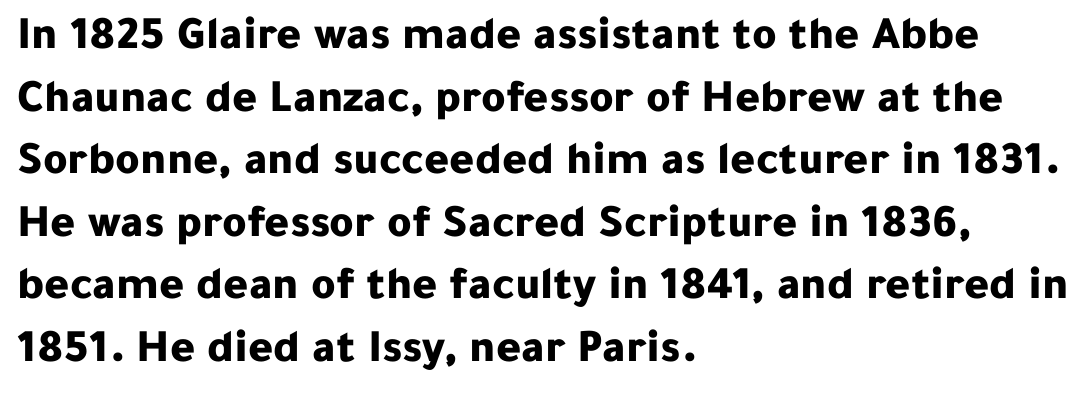
The image shows 47 px bold sans-serif type, upright; set left-aligned, normal line spacing (1.33x), normal letter spacing, not underlined; low stroke contrast and a medium x-height.
